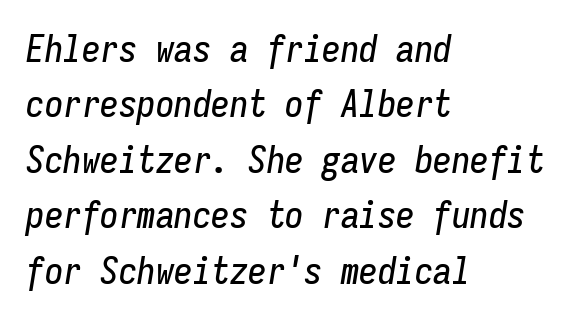
{"italic": "yes", "lean": "right", "slant_degrees": 9, "width": "condensed", "stroke_contrast": "low", "x_height": "medium", "monospaced": "yes", "underline": "no", "align": "left", "line_spacing": "normal", "line_spacing_ratio": 1.5, "letter_spacing": "normal", "letter_spacing_em": 0.0, "glyph_px": 37}
